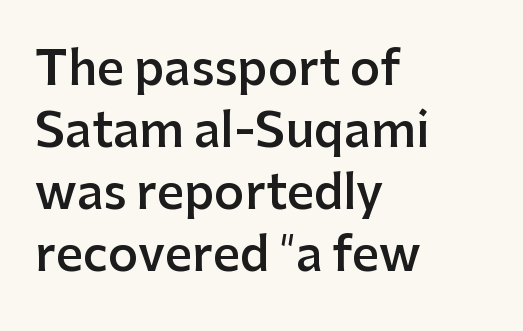
Alignment: flush left. This is sans-serif lettering, the kind often seen on screens and signage. The type is set solid horizontally, with unmodified tracking. Bold? Not quite — semibold, heavier than regular but stopping short.
